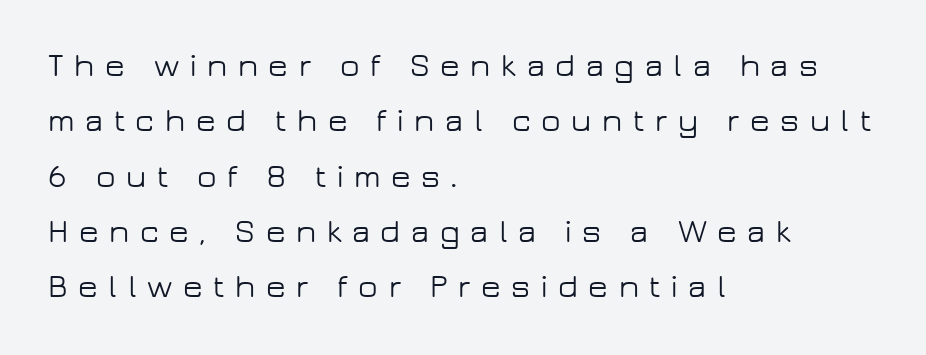
The image shows 32 px wide sans-serif type, upright; set left-aligned, line spacing 1.73x, unusually wide letter spacing (+0.33 em), not underlined; low stroke contrast and a medium x-height.
